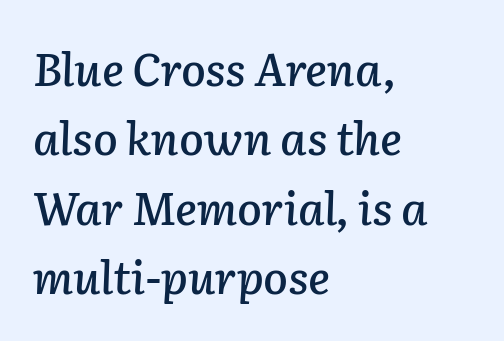
The image shows 45 px text type, italic (leaning right); set left-aligned, normal line spacing (1.54x), normal letter spacing, not underlined; low stroke contrast and a medium x-height.
